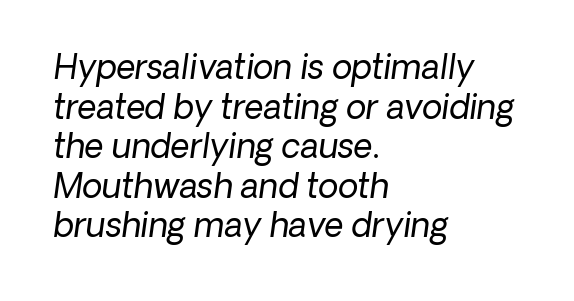
The image shows 33 px regular-weight sans-serif type; set left-aligned, line spacing 1.2x, normal letter spacing, not underlined; low stroke contrast and a medium x-height.
